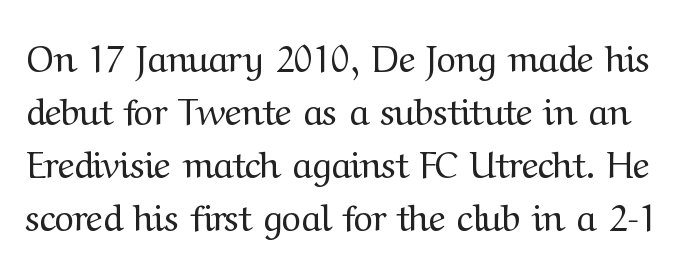
The image shows 37 px regular-weight serif type, upright; set normal line spacing (1.43x), normal letter spacing, not underlined; medium stroke contrast and a medium x-height.
